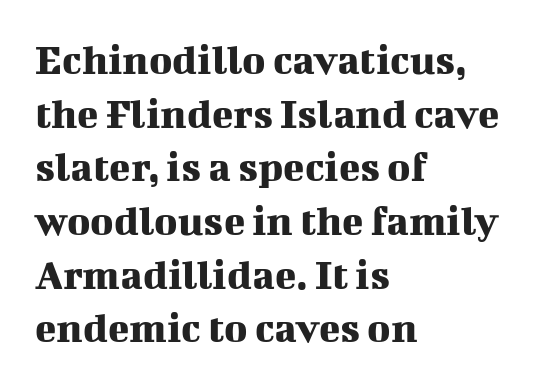
{"serif": "yes", "italic": "no", "width": "normal", "stroke_contrast": "medium", "x_height": "medium", "monospaced": "no", "underline": "no", "align": "left", "line_spacing_ratio": 1.22, "letter_spacing": "normal", "letter_spacing_em": 0.0, "glyph_px": 44}
